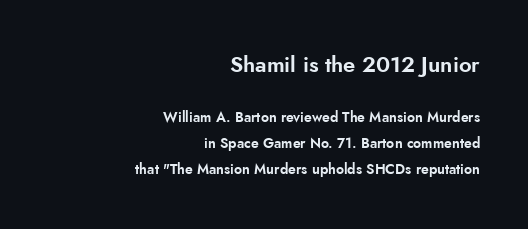
{"italic": "no", "underline": "no", "align": "right", "line_spacing_ratio": 1.87, "letter_spacing": "normal", "letter_spacing_em": 0.0, "larger_block": "first", "size_ratio": 1.57, "glyph_px": 22}
